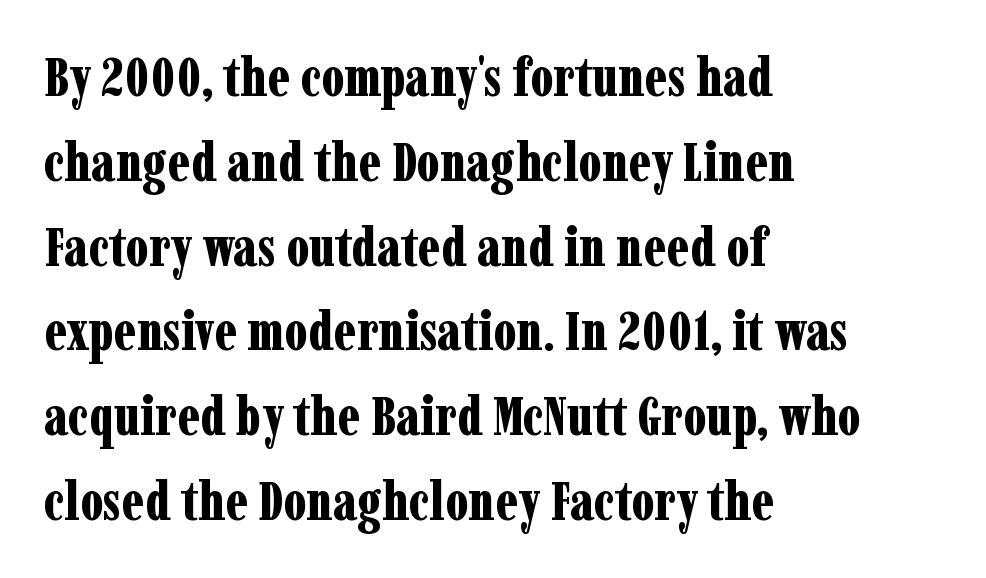
The image shows 54 px bold, condensed serif type, upright; set left-aligned, normal line spacing (1.57x), normal letter spacing, not underlined; low stroke contrast and a medium x-height.
